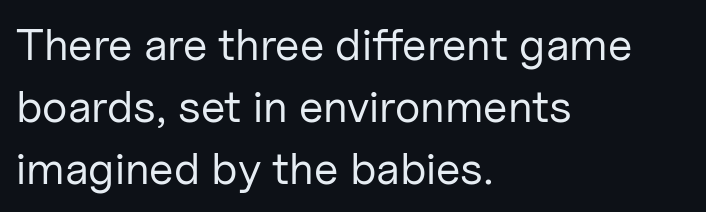
Here the designer chose a conventional face with non-uniform glyph widths. Vertical strokes here are truly vertical. Regular leading. Layout note: lines flush left. Stem width sits at or under what a default text font uses.
